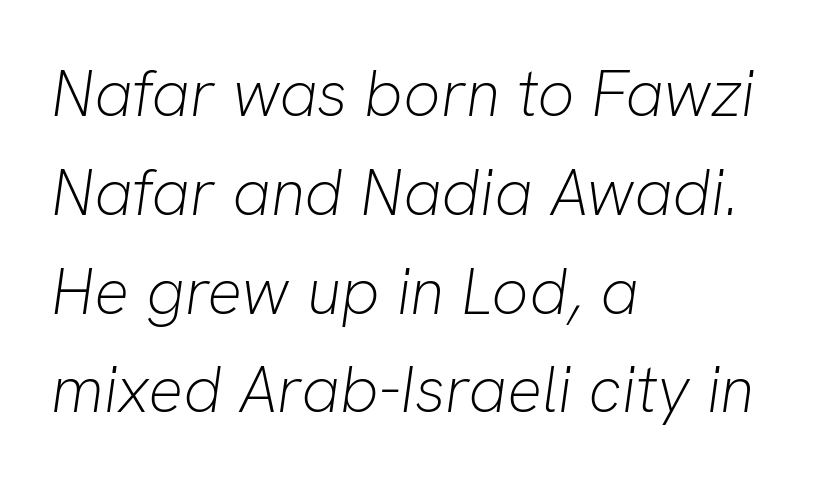
A typesetter would call this zero additional tracking. Every character sits at an angle, as italics do. No chunkiness to these letters — they're not bold. Descenders hang freely into open space. The ragged edge is on the right, which tells us the setting is flush left.
